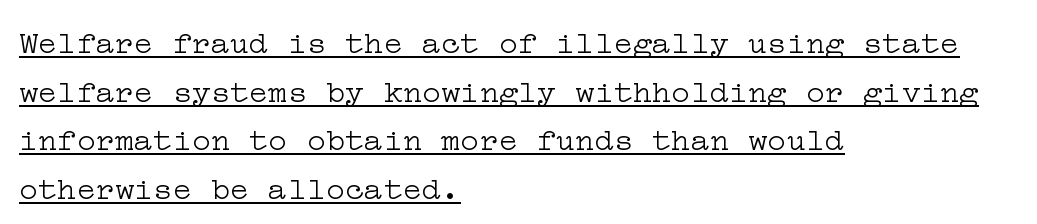
Q: Is the text bold? A: No.
Q: Is the text italic (slanted)? A: No, it is upright.
Q: Is the typeface a serif or a sans-serif typeface? A: Serif.
Q: Is the text underlined? A: Yes.
Q: How is the paragraph aligned? A: Left-aligned.
Q: Is the spacing between letters normal or unusually wide? A: Normal.
Q: Is the spacing between lines tight, normal or loose? A: Normal.
Q: Width (condensed, normal, or wide)? A: Wide.
Q: Stroke contrast? A: Low.
Q: x-height? A: Medium.
